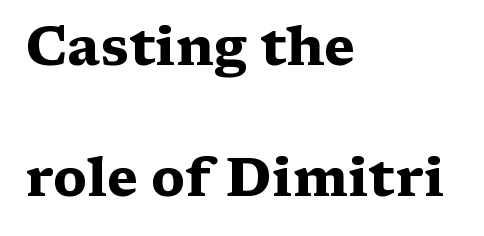
Q: Is the text bold? A: Yes.
Q: Is the text italic (slanted)? A: No, it is upright.
Q: Is the typeface a serif or a sans-serif typeface? A: Serif.
Q: Is the text underlined? A: No.
Q: How is the paragraph aligned? A: Left-aligned.
Q: Is the spacing between letters normal or unusually wide? A: Normal.
Q: Is the spacing between lines tight, normal or loose? A: Loose.
Q: Width (condensed, normal, or wide)? A: Wide.
Q: Stroke contrast? A: Medium.
Q: x-height? A: Medium.
Q: Monospaced? A: No.
